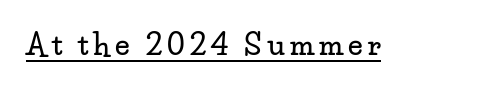
Stroke terminals: seriffed. The rendering uses natural spacing where letterforms have individual widths. Does the lettering tilt? It doesn't — this is upright. Students, observe the line beneath the letters — that is underlining.
